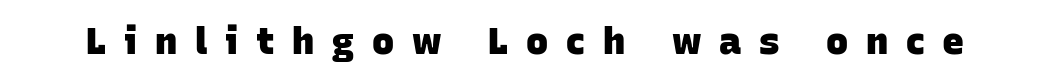
The image shows 37 px heavy sans-serif type; set unusually wide letter spacing (+0.48 em), not underlined; low stroke contrast and a large x-height.
